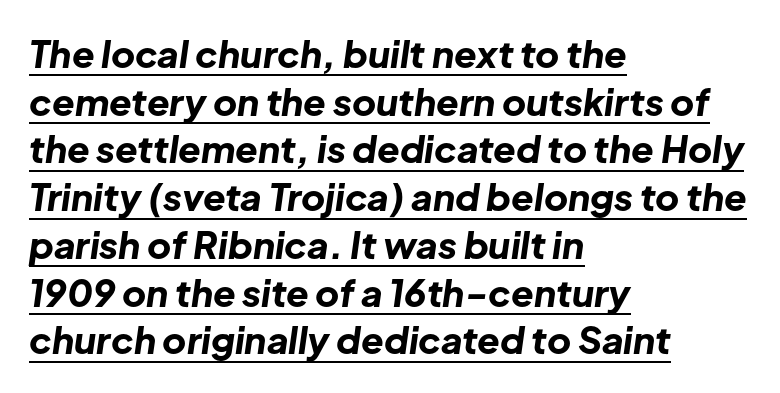
Q: Is the text bold? A: Yes.
Q: Is the text italic (slanted)? A: Yes, it leans right by about 8 degrees.
Q: Is the text underlined? A: Yes.
Q: How is the paragraph aligned? A: Left-aligned.
Q: Is the spacing between letters normal or unusually wide? A: Normal.
Q: Is the spacing between lines tight, normal or loose? A: Normal.
Q: Width (condensed, normal, or wide)? A: Normal.
Q: Stroke contrast? A: Low.
Q: x-height? A: Medium.
Q: Monospaced? A: No.
